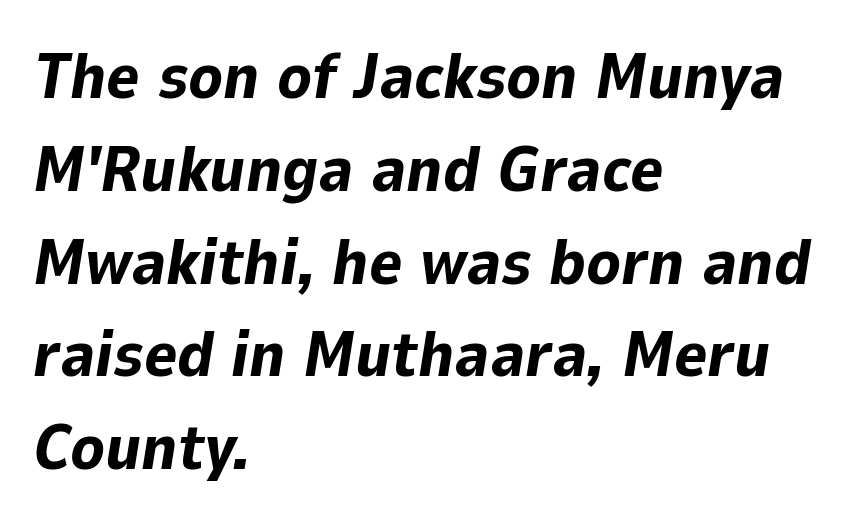
Q: Is the text bold? A: Yes.
Q: Is the text italic (slanted)? A: Yes, it leans right by about 9 degrees.
Q: Is the text underlined? A: No.
Q: How is the paragraph aligned? A: Left-aligned.
Q: Is the spacing between letters normal or unusually wide? A: Normal.
Q: Is the spacing between lines tight, normal or loose? A: Normal.
Q: Width (condensed, normal, or wide)? A: Normal.
Q: Stroke contrast? A: Low.
Q: x-height? A: Medium.
Q: Monospaced? A: No.
